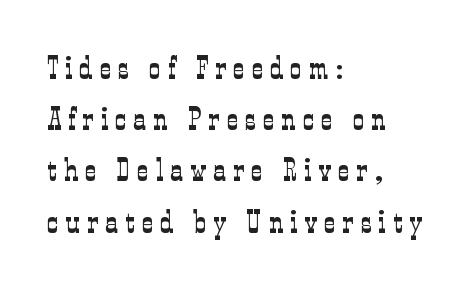
Q: Is the text bold? A: No.
Q: Is the text italic (slanted)? A: No, it is upright.
Q: Is the typeface a serif or a sans-serif typeface? A: Serif.
Q: Is the text underlined? A: No.
Q: How is the paragraph aligned? A: Left-aligned.
Q: Is the spacing between letters normal or unusually wide? A: Unusually wide.
Q: Is the spacing between lines tight, normal or loose? A: Normal.
Q: Width (condensed, normal, or wide)? A: Condensed.
Q: Stroke contrast? A: Low.
Q: x-height? A: Medium.
Q: Monospaced? A: No.
